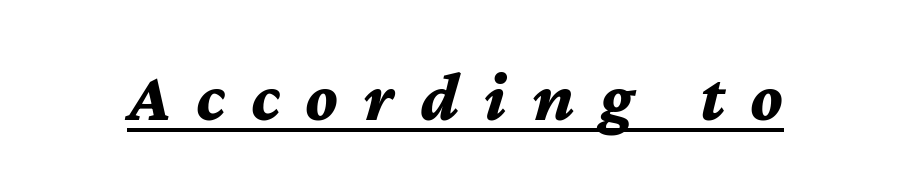
The font's italic variant was chosen for this text. Is this a fixed-width face? No — the glyphs have proportional, varying widths. Display-style spreading of the glyphs; the letterfit is very open. Thick stems and heavy bowls — unmistakably bold. Each line of the rendering has a horizontal stroke beneath the glyphs.
